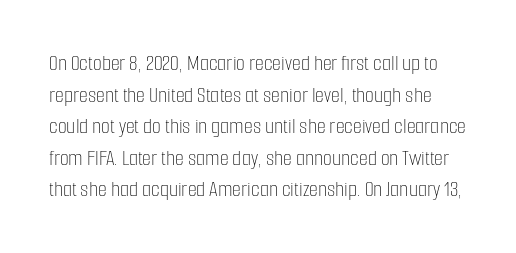
The image shows 23 px text type, upright; set normal line spacing (1.37x), normal letter spacing, not underlined.
